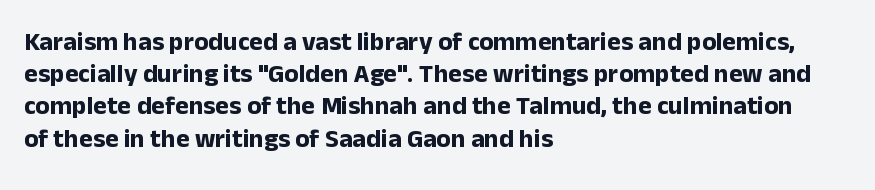
The image shows 26 px bold type, upright; set left-aligned, line spacing 1.24x, normal letter spacing, not underlined.
